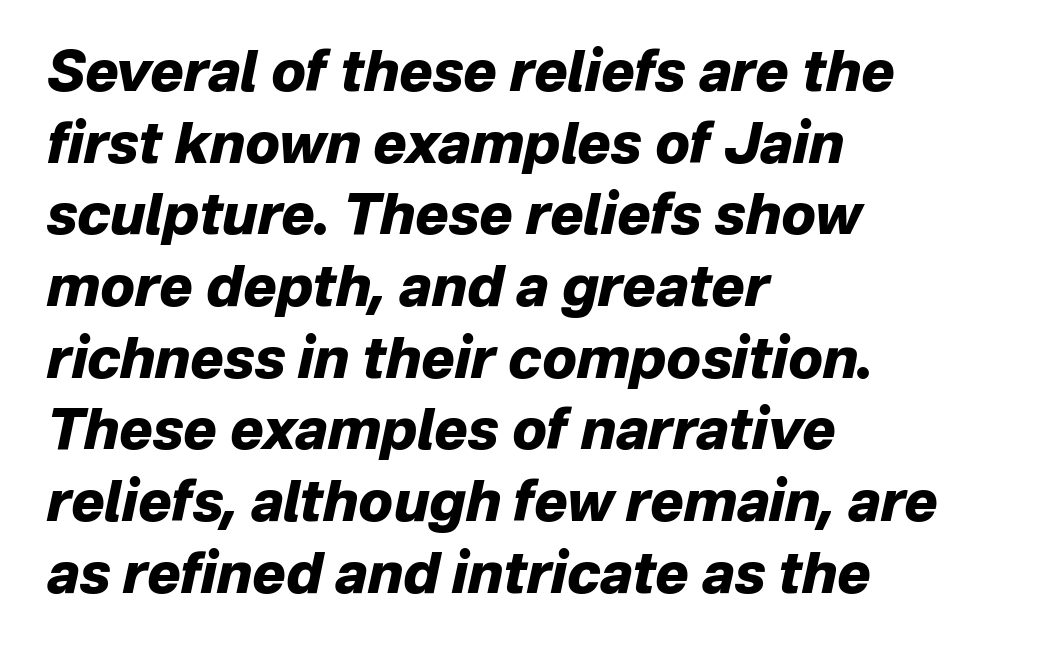
Q: Is the text bold? A: Yes.
Q: Is the text italic (slanted)? A: Yes, it leans right by about 12 degrees.
Q: Is the text underlined? A: No.
Q: How is the paragraph aligned? A: Left-aligned.
Q: Is the spacing between letters normal or unusually wide? A: Normal.
Q: Is the spacing between lines tight, normal or loose? A: Normal.
Q: Width (condensed, normal, or wide)? A: Normal.
Q: Stroke contrast? A: Low.
Q: x-height? A: Medium.
Q: Monospaced? A: No.
